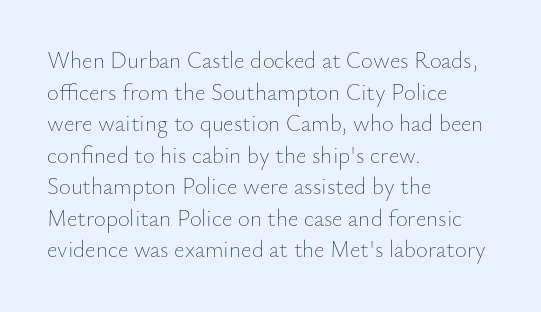
Q: Is the text bold? A: No.
Q: Is the text italic (slanted)? A: No, it is upright.
Q: Is the text underlined? A: No.
Q: How is the paragraph aligned? A: Left-aligned.
Q: Is the spacing between letters normal or unusually wide? A: Normal.
Q: Is the spacing between lines tight, normal or loose? A: Normal.
